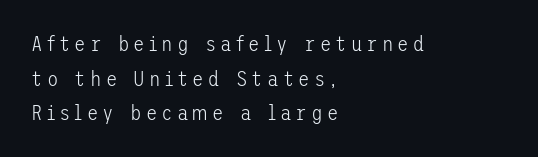
The image shows 21 px text type, upright; set left-aligned, normal line spacing (1.65x), not underlined.
